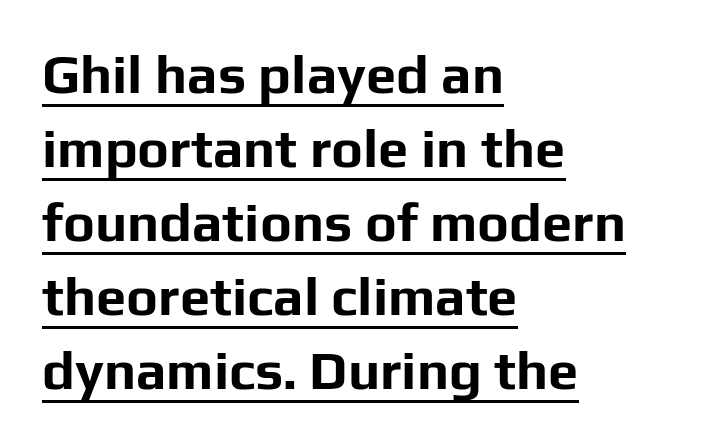
The image shows 54 px bold sans-serif type, upright; set left-aligned, normal line spacing (1.37x), normal letter spacing, underlined; low stroke contrast and a medium x-height.
